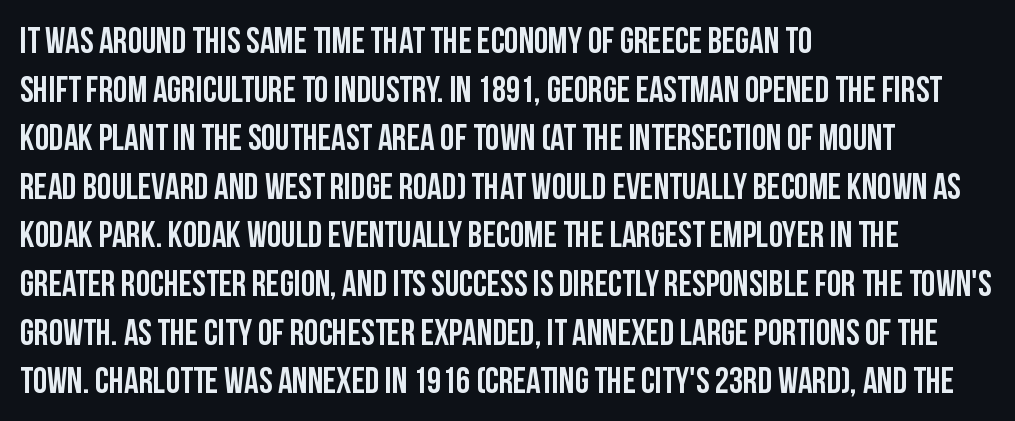
Q: Is the text italic (slanted)? A: No, it is upright.
Q: Is the typeface a serif or a sans-serif typeface? A: Sans-serif.
Q: Is the text underlined? A: No.
Q: How is the paragraph aligned? A: Left-aligned.
Q: Is the spacing between letters normal or unusually wide? A: Normal.
Q: Is the spacing between lines tight, normal or loose? A: Normal.
Q: Width (condensed, normal, or wide)? A: Condensed.
Q: Stroke contrast? A: Low.
Q: x-height? A: Large.
Q: Monospaced? A: No.
